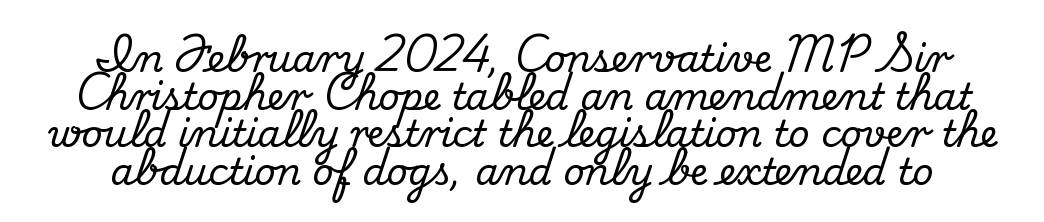
{"serif": "yes", "width": "normal", "stroke_contrast": "medium", "x_height": "small", "monospaced": "no", "underline": "no", "line_spacing": "tight", "line_spacing_ratio": 1.02, "letter_spacing": "normal", "letter_spacing_em": 0.0, "glyph_px": 37}
